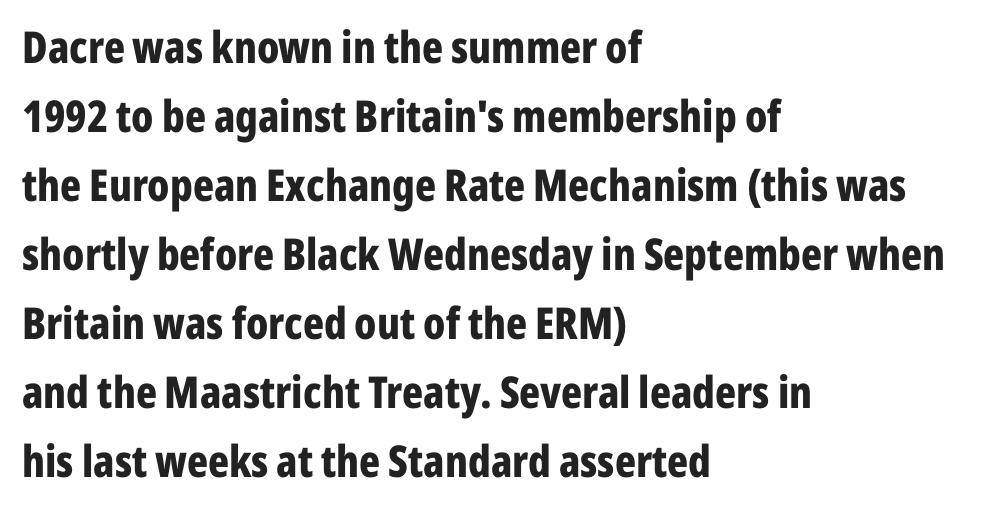
{"serif": "no", "italic": "no", "bold": "yes", "weight": "bold", "width": "condensed", "stroke_contrast": "low", "x_height": "medium", "monospaced": "no", "underline": "no", "align": "left", "line_spacing": "normal", "line_spacing_ratio": 1.57, "letter_spacing": "normal", "letter_spacing_em": 0.0, "glyph_px": 44}
